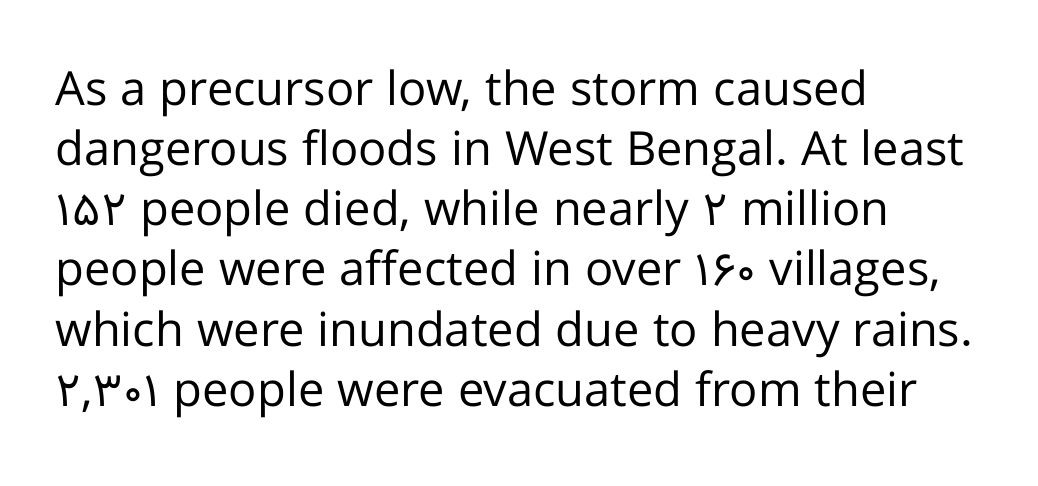
The image shows 47 px regular-weight sans-serif type, upright; set left-aligned, normal line spacing (1.28x), normal letter spacing, not underlined; low stroke contrast and a medium x-height.
